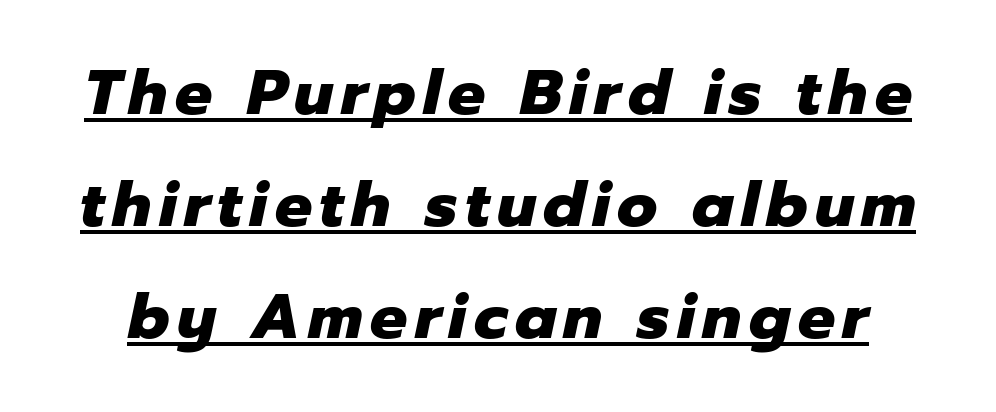
{"italic": "yes", "lean": "right", "slant_degrees": 12, "bold": "yes", "weight": "heavy", "width": "normal", "stroke_contrast": "low", "x_height": "medium", "monospaced": "no", "underline": "yes", "line_spacing_ratio": 1.81, "glyph_px": 62}
